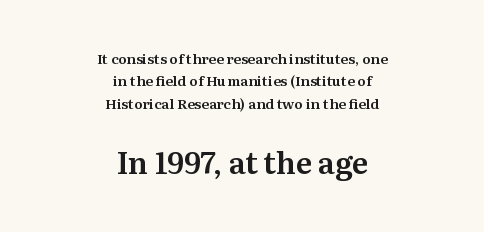
Q: Is the text italic (slanted)? A: No, it is upright.
Q: Is the typeface a serif or a sans-serif typeface? A: Serif.
Q: Is the text underlined? A: No.
Q: How is the paragraph aligned? A: Centered.
Q: Is the spacing between letters normal or unusually wide? A: Normal.
Q: Is the spacing between lines tight, normal or loose? A: Normal.
Q: Which block of text is set in a larger size, the first (top) or the second (bottom)? A: The second (bottom) one.
Q: Width (condensed, normal, or wide)? A: Normal.
Q: Stroke contrast? A: Medium.
Q: x-height? A: Medium.
Q: Monospaced? A: No.
